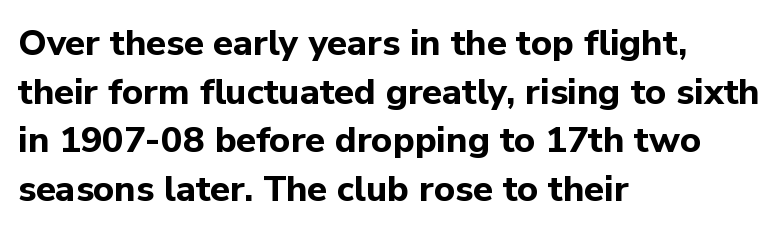
The image shows 36 px bold sans-serif type, upright; set left-aligned, normal line spacing (1.35x), normal letter spacing, not underlined; low stroke contrast and a medium x-height.
